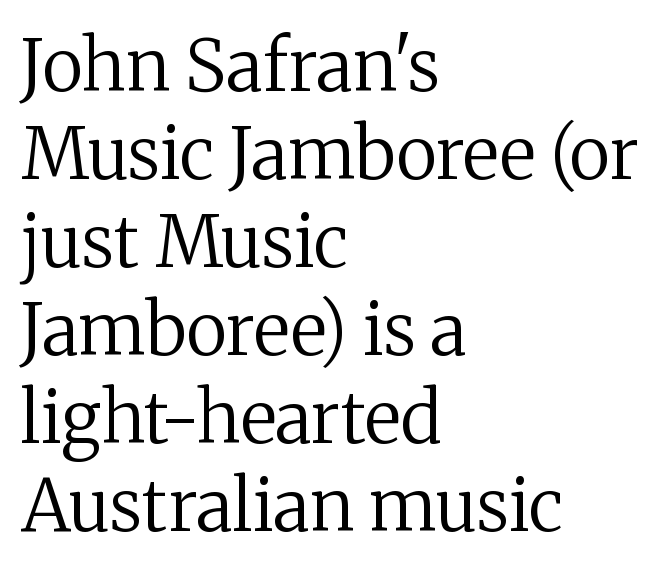
Q: Is the text bold? A: No.
Q: Is the text italic (slanted)? A: No, it is upright.
Q: Is the typeface a serif or a sans-serif typeface? A: Serif.
Q: Is the text underlined? A: No.
Q: How is the paragraph aligned? A: Left-aligned.
Q: Is the spacing between letters normal or unusually wide? A: Normal.
Q: Width (condensed, normal, or wide)? A: Normal.
Q: Stroke contrast? A: Medium.
Q: x-height? A: Medium.
Q: Monospaced? A: No.
